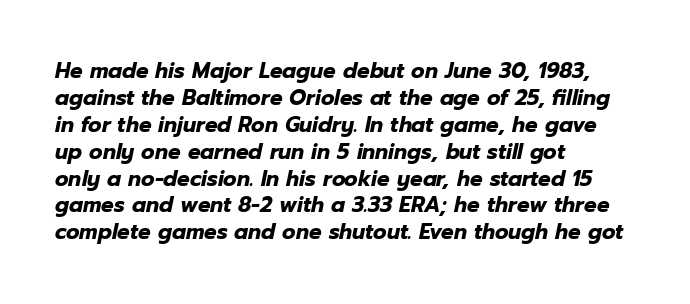
Q: Is the text bold? A: Yes.
Q: Is the text italic (slanted)? A: Yes, it leans right by about 12 degrees.
Q: Is the text underlined? A: No.
Q: How is the paragraph aligned? A: Left-aligned.
Q: Is the spacing between letters normal or unusually wide? A: Normal.
Q: Is the spacing between lines tight, normal or loose? A: Normal.
